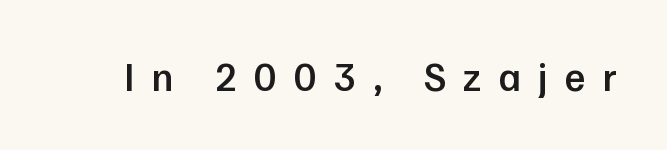
{"serif": "no", "italic": "no", "bold": "semi", "weight": "semibold", "width": "normal", "stroke_contrast": "low", "x_height": "medium", "monospaced": "no", "underline": "no", "letter_spacing": "wide", "letter_spacing_em": 0.42, "glyph_px": 40}
